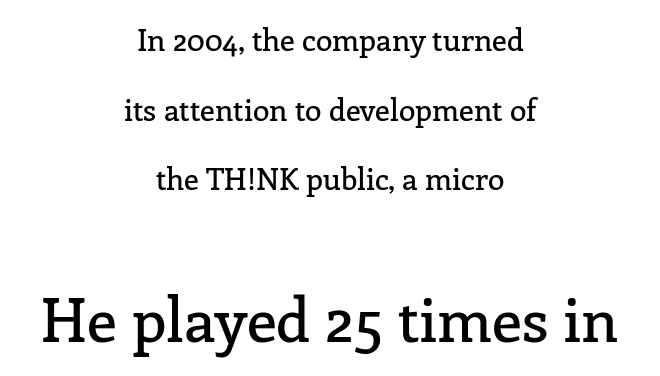
The image shows 61 px serif type, upright; set centered, loose line spacing (2.32x), normal letter spacing, not underlined; the second (bottom) block is 2.03x larger; low stroke contrast and a medium x-height.
